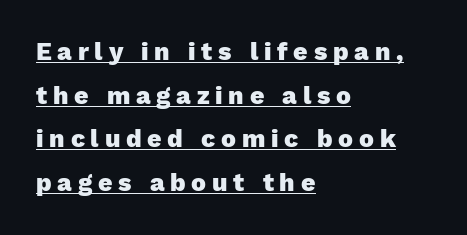
Q: Is the text bold? A: Yes.
Q: Is the text italic (slanted)? A: No, it is upright.
Q: Is the text underlined? A: Yes.
Q: How is the paragraph aligned? A: Left-aligned.
Q: Is the spacing between letters normal or unusually wide? A: Unusually wide.
